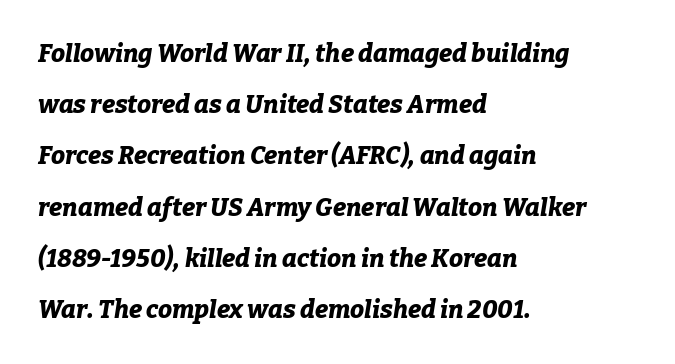
Each new line begins a long way beneath the previous one. The passage shown has conventional tracking throughout. The glyphs are unaccompanied by any horizontal stroke below them. The paragraph shown leans on its left margin. The passage shown leans; its letterforms are oblique. Bold? Absolutely — the strokes are thick and heavy.
